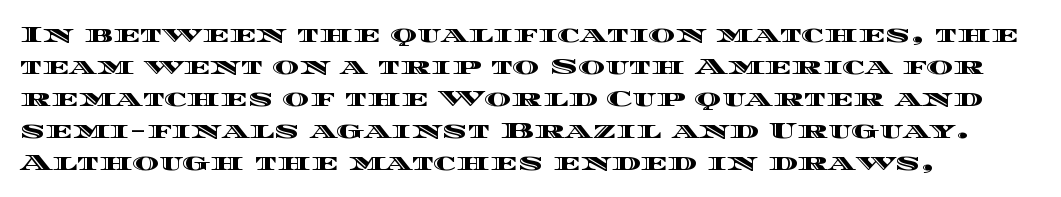
Q: Is the text italic (slanted)? A: No, it is upright.
Q: Is the text underlined? A: No.
Q: How is the paragraph aligned? A: Left-aligned.
Q: Is the spacing between letters normal or unusually wide? A: Normal.
Q: Is the spacing between lines tight, normal or loose? A: Normal.
